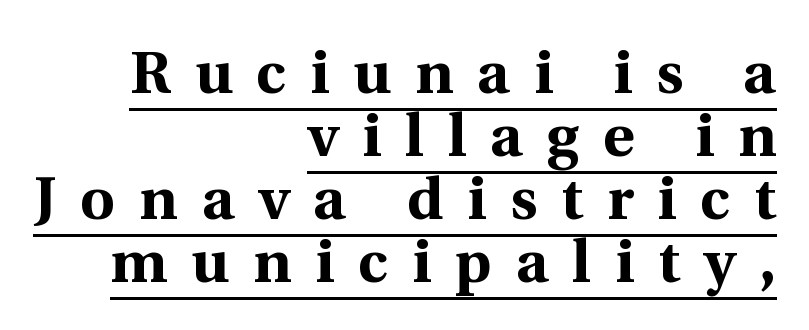
Q: Is the text bold? A: Yes.
Q: Is the text italic (slanted)? A: No, it is upright.
Q: Is the typeface a serif or a sans-serif typeface? A: Serif.
Q: Is the text underlined? A: Yes.
Q: How is the paragraph aligned? A: Right-aligned.
Q: Is the spacing between letters normal or unusually wide? A: Unusually wide.
Q: Is the spacing between lines tight, normal or loose? A: Tight.
Q: Width (condensed, normal, or wide)? A: Normal.
Q: x-height? A: Medium.
Q: Monospaced? A: No.
